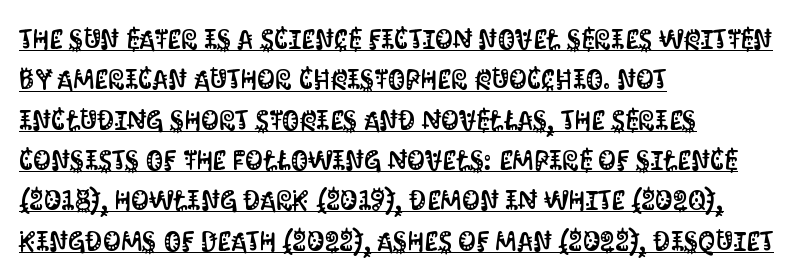
Varying glyph widths throughout — classic text-font behaviour. Examine the stroke ends and you'll find no serifs. A normal amount of white space separates one row of letters from the next. A typesetter would call this zero additional tracking.
